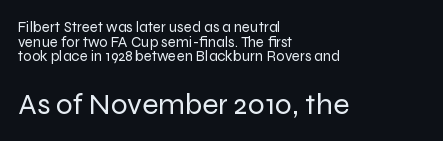
The image shows 30 px regular-weight sans-serif type, upright; set left-aligned, tight line spacing (0.97x), normal letter spacing, not underlined; the second (bottom) block is 2.0x larger; low stroke contrast and a medium x-height.
